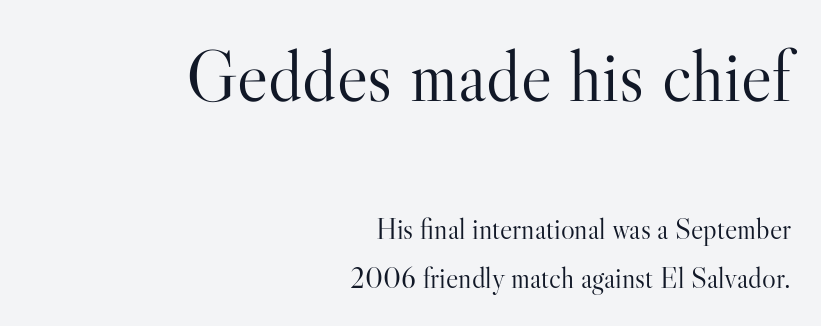
Q: Is the text bold? A: No.
Q: Is the text italic (slanted)? A: No, it is upright.
Q: Is the typeface a serif or a sans-serif typeface? A: Serif.
Q: Is the text underlined? A: No.
Q: How is the paragraph aligned? A: Right-aligned.
Q: Is the spacing between letters normal or unusually wide? A: Normal.
Q: Is the spacing between lines tight, normal or loose? A: Normal.
Q: Which block of text is set in a larger size, the first (top) or the second (bottom)? A: The first (top) one.
Q: Width (condensed, normal, or wide)? A: Normal.
Q: Stroke contrast? A: High.
Q: x-height? A: Small.
Q: Monospaced? A: No.
